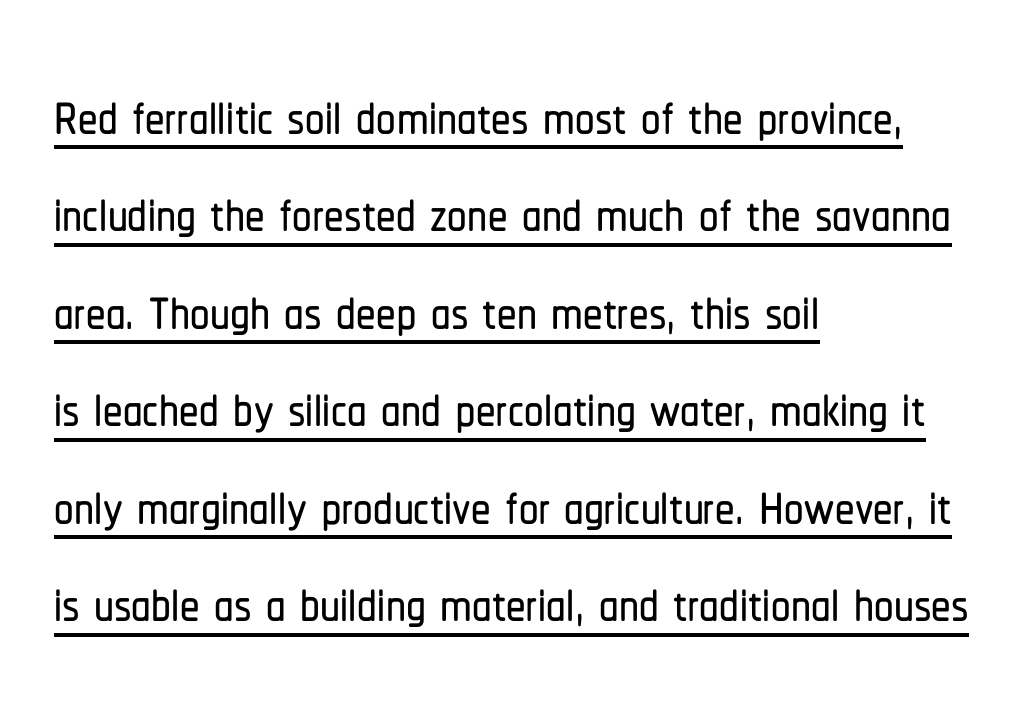
Q: Is the text italic (slanted)? A: No, it is upright.
Q: Is the typeface a serif or a sans-serif typeface? A: Sans-serif.
Q: Is the text underlined? A: Yes.
Q: How is the paragraph aligned? A: Left-aligned.
Q: Is the spacing between letters normal or unusually wide? A: Normal.
Q: Is the spacing between lines tight, normal or loose? A: Normal.
Q: Width (condensed, normal, or wide)? A: Condensed.
Q: Stroke contrast? A: Low.
Q: x-height? A: Medium.
Q: Monospaced? A: No.
